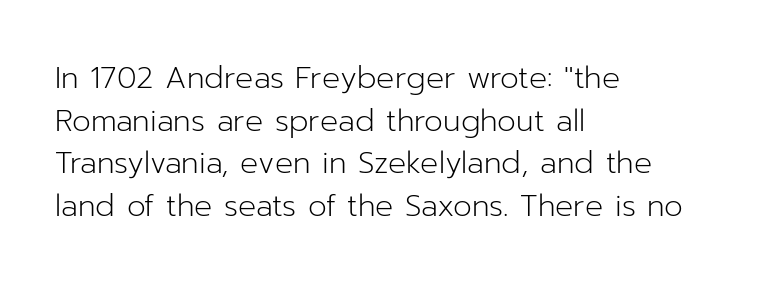
The image shows 30 px light sans-serif type, upright; set left-aligned, normal line spacing (1.42x), normal letter spacing, not underlined; low stroke contrast and a medium x-height.
